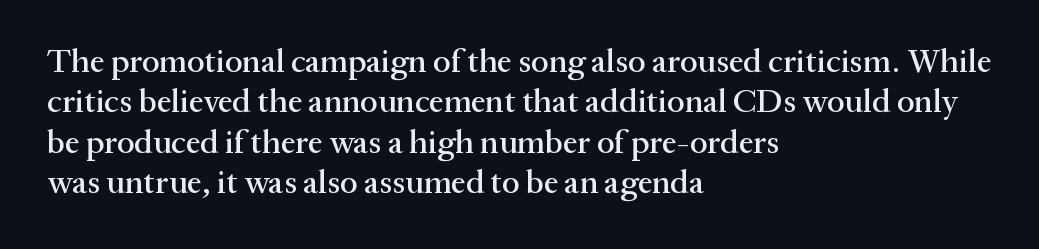
Q: Is the text italic (slanted)? A: No, it is upright.
Q: Is the typeface a serif or a sans-serif typeface? A: Serif.
Q: Is the text underlined? A: No.
Q: How is the paragraph aligned? A: Left-aligned.
Q: Is the spacing between letters normal or unusually wide? A: Normal.
Q: Width (condensed, normal, or wide)? A: Normal.
Q: Stroke contrast? A: Medium.
Q: x-height? A: Medium.
Q: Monospaced? A: No.
